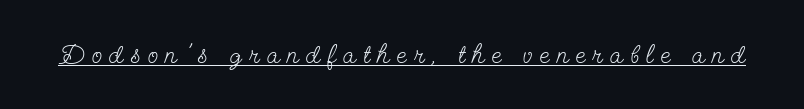
Q: Is the text bold? A: No.
Q: Is the text italic (slanted)? A: Yes.
Q: Is the text underlined? A: Yes.
Q: Is the spacing between letters normal or unusually wide? A: Unusually wide.
